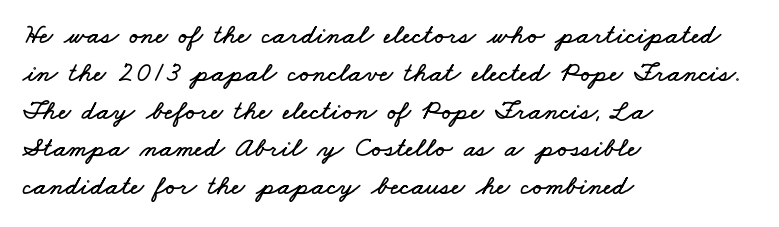
The image shows 28 px wide type; set left-aligned, normal line spacing (1.35x), normal letter spacing, not underlined; low stroke contrast and a small x-height.
